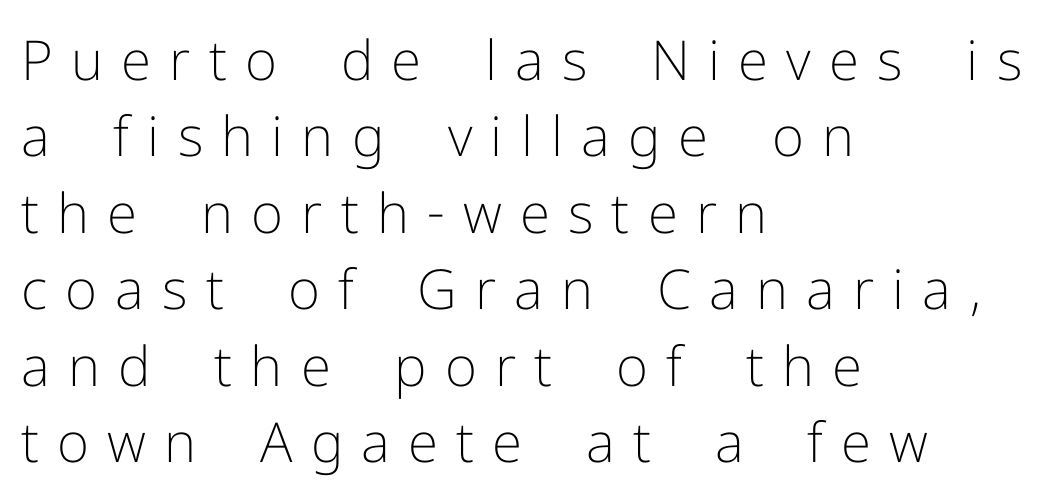
{"serif": "no", "italic": "no", "bold": "no", "weight": "light", "width": "normal", "stroke_contrast": "low", "x_height": "medium", "monospaced": "no", "underline": "no", "align": "left", "line_spacing": "normal", "line_spacing_ratio": 1.39, "letter_spacing": "wide", "letter_spacing_em": 0.33, "glyph_px": 55}
